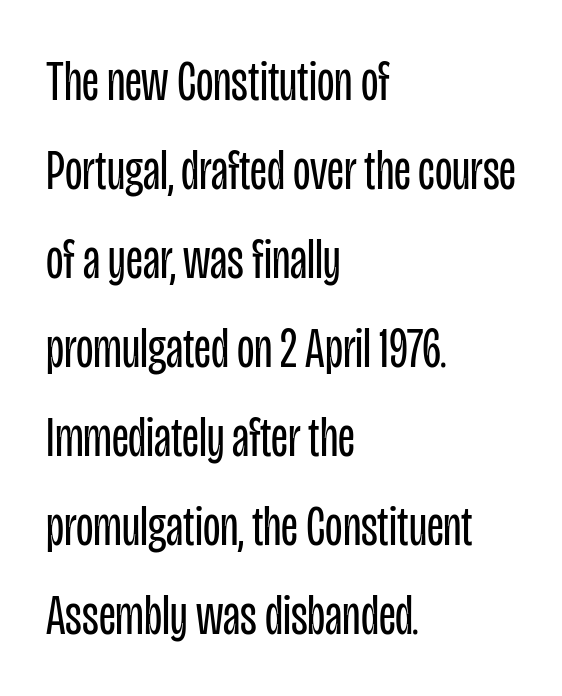
The glyphs are unaccompanied by any horizontal stroke below them. To sum up the face: it is a sans, with no serifs. Heaviness? Minimal to ordinary, like unemphasized prose. The face used here is proportionally spaced, like ordinary book or web type.
